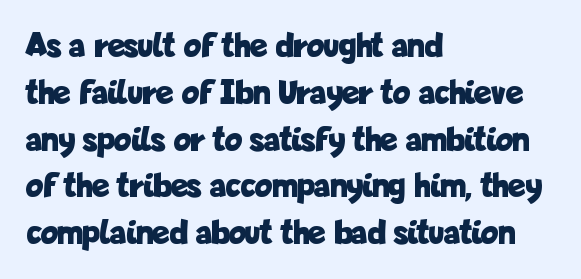
The lettering stays uniformly vertical, giving the passage a roman look. Do the characters align in a grid? No, the font is proportional. How would I describe the line gaps? Plain and ordinary. Plenty of ink on the page — the face is bold. Layout note: lines flush left. Nothing unusual about the tracking: characters are spaced as the font intends.
